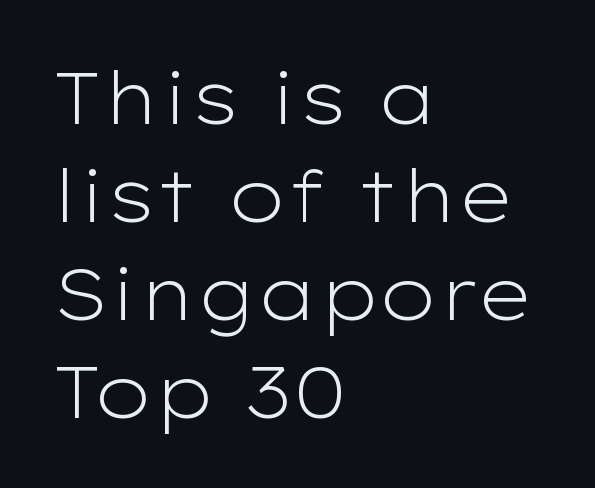
These lines keep a tight, regular rhythm from letter to letter. This sample has the flowing, uneven cadence of proportional lettering. Observe the absence of serifs on each vertical stroke in this sample. This block has exactly the height ordinary leading produces. Nobody drew a line under any word here.
